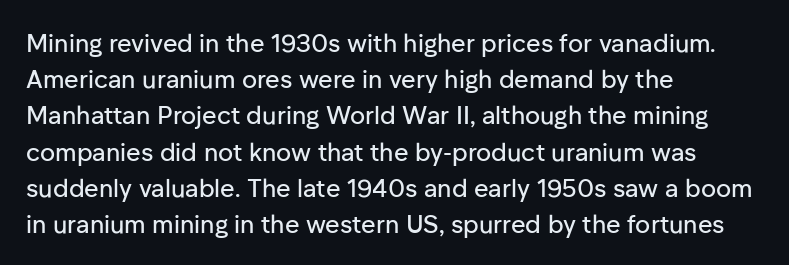
{"italic": "no", "underline": "no", "align": "left", "line_spacing": "normal", "line_spacing_ratio": 1.45, "letter_spacing": "normal", "letter_spacing_em": 0.0, "glyph_px": 25}
